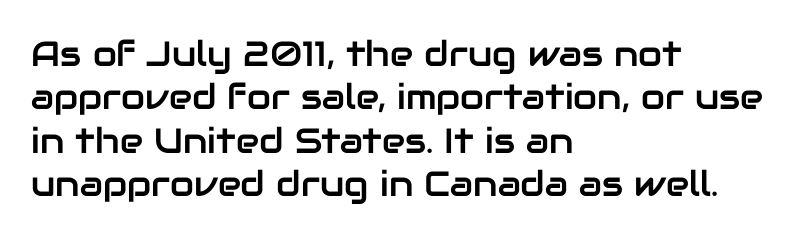
{"serif": "no", "italic": "no", "width": "normal", "stroke_contrast": "low", "x_height": "medium", "monospaced": "no", "underline": "no", "align": "left", "line_spacing_ratio": 1.24, "letter_spacing": "normal", "letter_spacing_em": 0.0, "glyph_px": 35}
